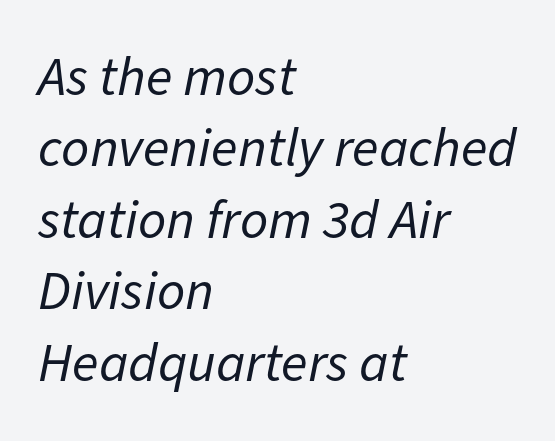
The image shows 55 px regular-weight type, italic (leaning right); set left-aligned, normal line spacing (1.3x), normal letter spacing, not underlined; low stroke contrast and a medium x-height.
